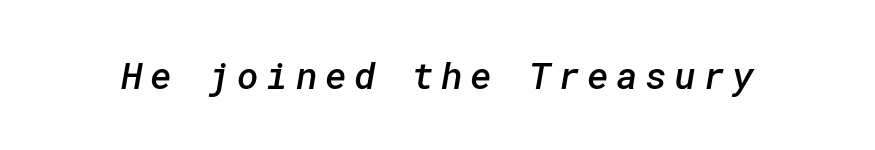
The image shows 37 px semibold sans-serif type; set unusually wide letter spacing (+0.2 em), not underlined; low stroke contrast and a medium x-height.
